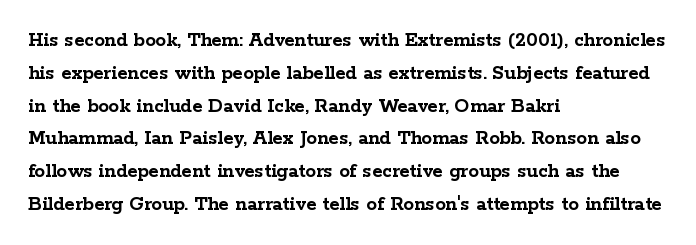
Weight check: bold — yes, fully. This rendering features lettering with no underline. This is the regular roman posture of the typeface. Is there much room between lines? A standard amount, neither cramped nor airy. No extra tracking has been applied to these lines. The rag falls on the right side of this text block.
